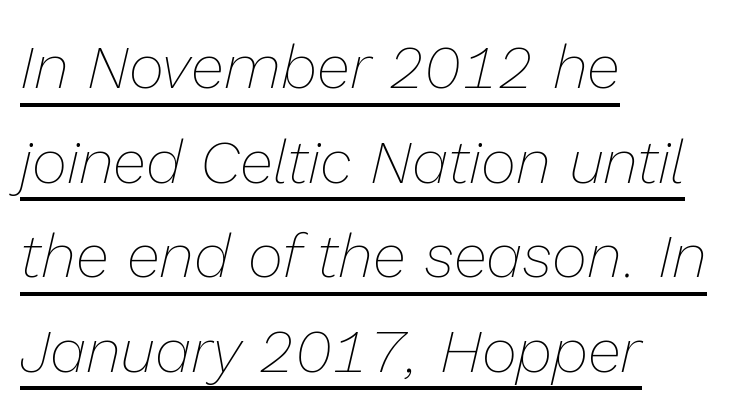
{"italic": "yes", "lean": "right", "slant_degrees": 13, "bold": "no", "weight": "thin", "width": "normal", "stroke_contrast": "low", "x_height": "medium", "monospaced": "no", "underline": "yes", "align": "left", "line_spacing": "normal", "line_spacing_ratio": 1.55, "letter_spacing": "normal", "letter_spacing_em": 0.0, "glyph_px": 61}
